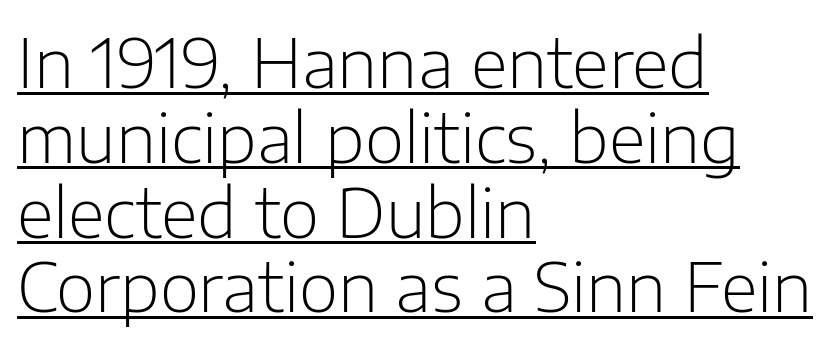
Q: Is the text bold? A: No.
Q: Is the text italic (slanted)? A: No, it is upright.
Q: Is the typeface a serif or a sans-serif typeface? A: Sans-serif.
Q: Is the text underlined? A: Yes.
Q: How is the paragraph aligned? A: Left-aligned.
Q: Is the spacing between letters normal or unusually wide? A: Normal.
Q: Is the spacing between lines tight, normal or loose? A: Tight.
Q: Width (condensed, normal, or wide)? A: Normal.
Q: Stroke contrast? A: Low.
Q: x-height? A: Medium.
Q: Monospaced? A: No.
